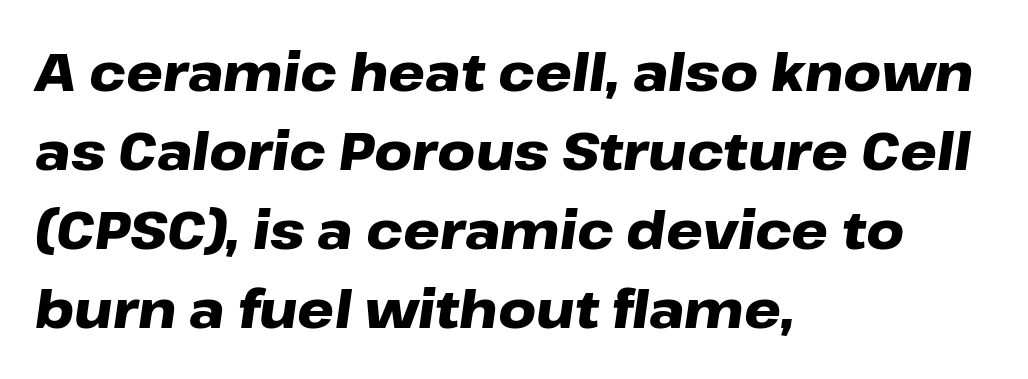
Q: Is the text bold? A: Yes.
Q: Is the text italic (slanted)? A: Yes, it leans right by about 8 degrees.
Q: Is the text underlined? A: No.
Q: How is the paragraph aligned? A: Left-aligned.
Q: Is the spacing between letters normal or unusually wide? A: Normal.
Q: Is the spacing between lines tight, normal or loose? A: Normal.
Q: Width (condensed, normal, or wide)? A: Wide.
Q: Stroke contrast? A: Low.
Q: x-height? A: Medium.
Q: Monospaced? A: No.
